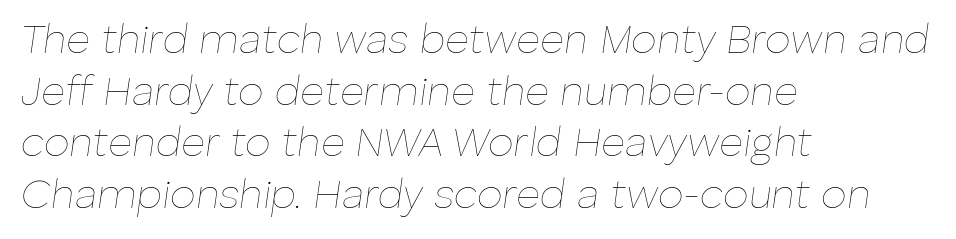
Q: Is the text bold? A: No.
Q: Is the text italic (slanted)? A: Yes, it leans right by about 8 degrees.
Q: Is the text underlined? A: No.
Q: How is the paragraph aligned? A: Left-aligned.
Q: Is the spacing between letters normal or unusually wide? A: Normal.
Q: Is the spacing between lines tight, normal or loose? A: Normal.
Q: Width (condensed, normal, or wide)? A: Normal.
Q: Stroke contrast? A: Low.
Q: x-height? A: Medium.
Q: Monospaced? A: No.
